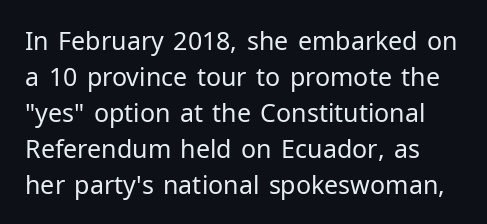
Q: Is the text bold? A: No.
Q: Is the text italic (slanted)? A: No, it is upright.
Q: Is the text underlined? A: No.
Q: Is the spacing between letters normal or unusually wide? A: Normal.
Q: Is the spacing between lines tight, normal or loose? A: Normal.
